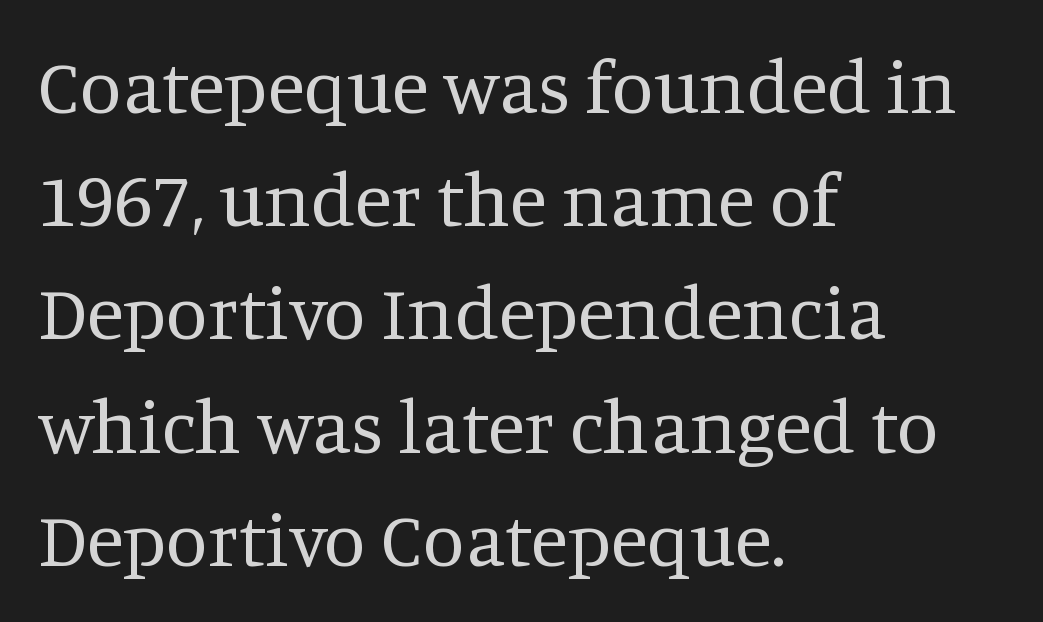
{"serif": "yes", "italic": "no", "bold": "no", "weight": "regular", "width": "normal", "stroke_contrast": "medium", "x_height": "large", "monospaced": "no", "underline": "no", "align": "left", "line_spacing": "normal", "line_spacing_ratio": 1.49, "letter_spacing": "normal", "letter_spacing_em": 0.0, "glyph_px": 76}
